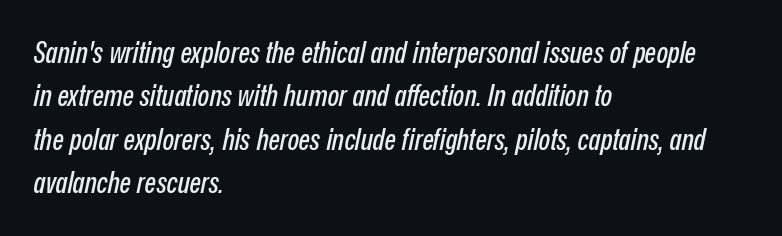
The image shows 30 px condensed type, italic (leaning right); set left-aligned, normal line spacing (1.45x), normal letter spacing, not underlined; low stroke contrast and a medium x-height.
